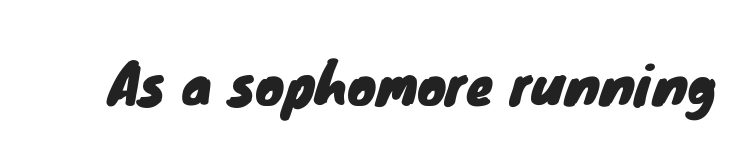
Q: Is the typeface a serif or a sans-serif typeface? A: Sans-serif.
Q: Is the text underlined? A: No.
Q: Is the spacing between letters normal or unusually wide? A: Normal.
Q: Width (condensed, normal, or wide)? A: Normal.
Q: Stroke contrast? A: Low.
Q: x-height? A: Small.
Q: Monospaced? A: No.
